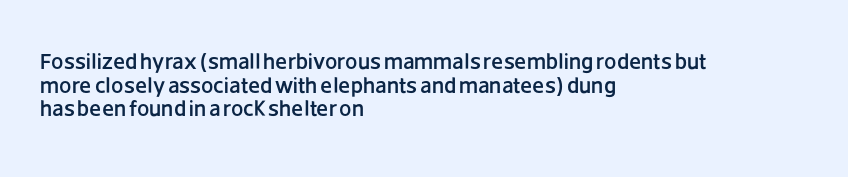
This rendering features lettering with no underline. What stands out about the letter spacing? Nothing — it is the standard amount. Horizontally, the lines are justified to the leading edge only. Horizontal bands of white between lines are thin slivers.
